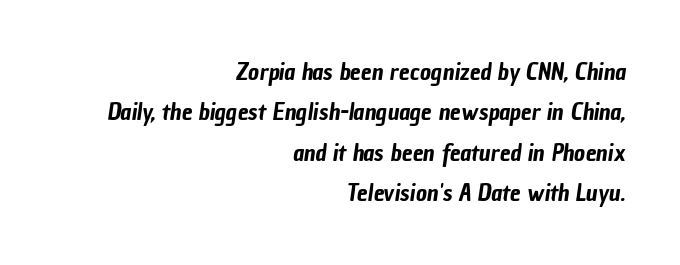
The image shows 24 px text type; set right-aligned, normal line spacing (1.68x), normal letter spacing, not underlined.
